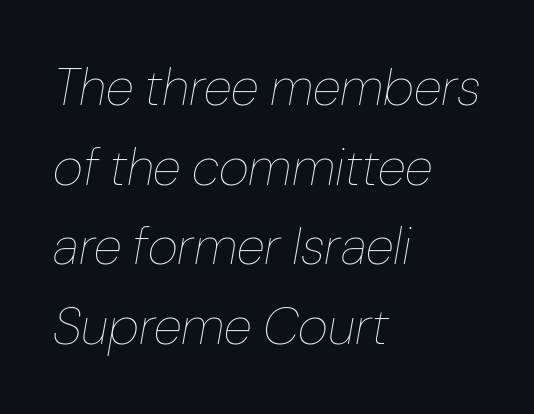
{"italic": "yes", "lean": "right", "slant_degrees": 10, "bold": "no", "weight": "thin", "width": "normal", "stroke_contrast": "low", "x_height": "medium", "monospaced": "no", "underline": "no", "align": "left", "line_spacing": "normal", "line_spacing_ratio": 1.53, "letter_spacing": "normal", "letter_spacing_em": 0.0, "glyph_px": 52}
